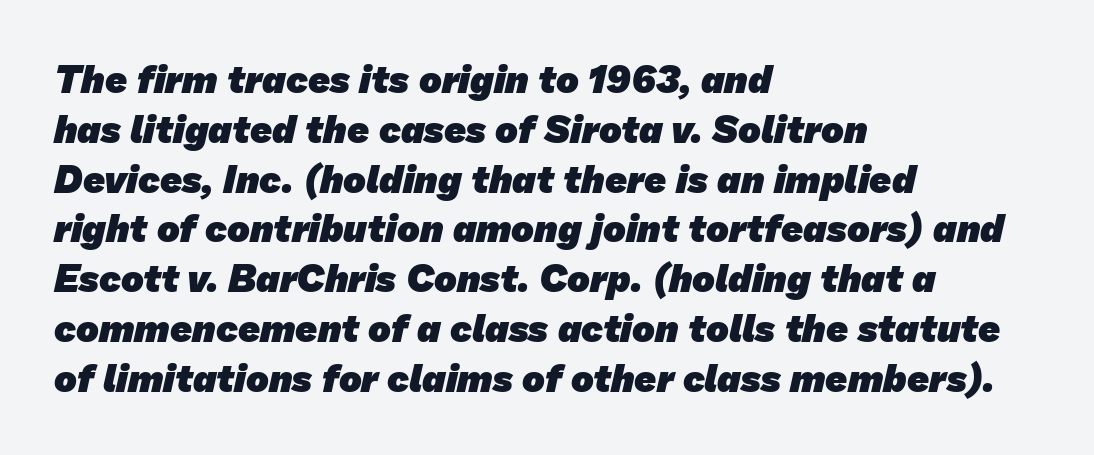
Q: Is the text bold? A: Yes.
Q: Is the typeface a serif or a sans-serif typeface? A: Sans-serif.
Q: Is the text underlined? A: No.
Q: How is the paragraph aligned? A: Left-aligned.
Q: Is the spacing between letters normal or unusually wide? A: Normal.
Q: Is the spacing between lines tight, normal or loose? A: Normal.
Q: Width (condensed, normal, or wide)? A: Normal.
Q: Stroke contrast? A: Low.
Q: x-height? A: Medium.
Q: Monospaced? A: No.
